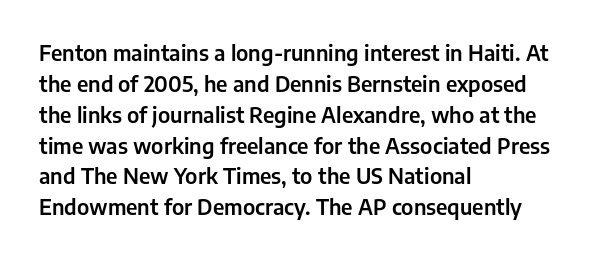
{"italic": "no", "underline": "no", "align": "left", "line_spacing": "normal", "line_spacing_ratio": 1.47, "letter_spacing": "normal", "letter_spacing_em": 0.0, "glyph_px": 21}
